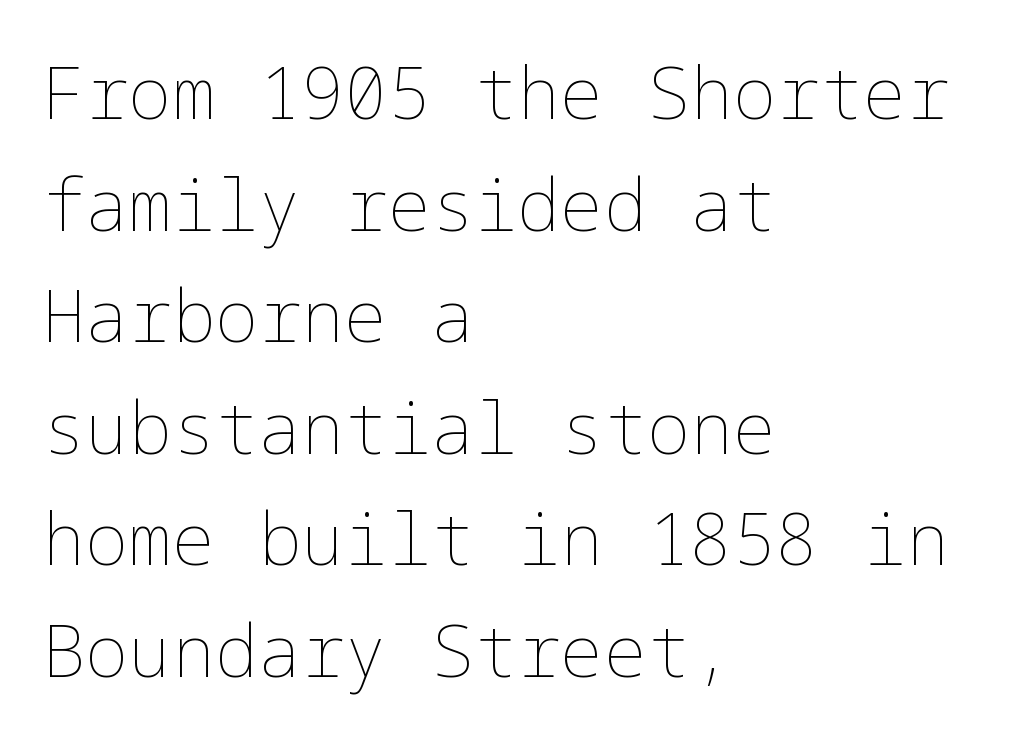
The image shows 72 px thin type, upright; set left-aligned, normal line spacing (1.55x), normal letter spacing, not underlined; low stroke contrast and a medium x-height.
